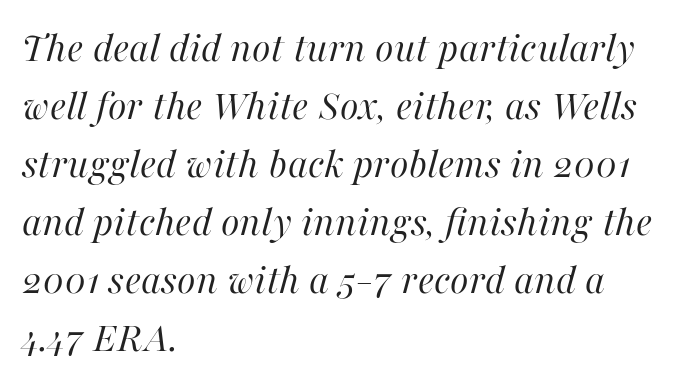
Compared with typical body copy, the letter spacing here is the same. The zone under the glyphs is completely vacant. Notice how the passage keeps a crisp vertical edge on the left only. The rendering uses natural spacing where letterforms have individual widths.
